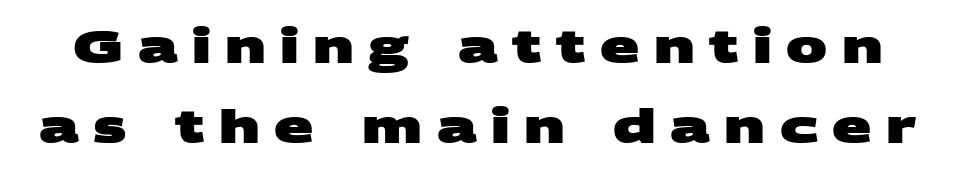
Q: Is the text bold? A: Yes.
Q: Is the typeface a serif or a sans-serif typeface? A: Sans-serif.
Q: Is the text underlined? A: No.
Q: Is the spacing between letters normal or unusually wide? A: Unusually wide.
Q: Width (condensed, normal, or wide)? A: Wide.
Q: Stroke contrast? A: Medium.
Q: x-height? A: Large.
Q: Monospaced? A: No.
